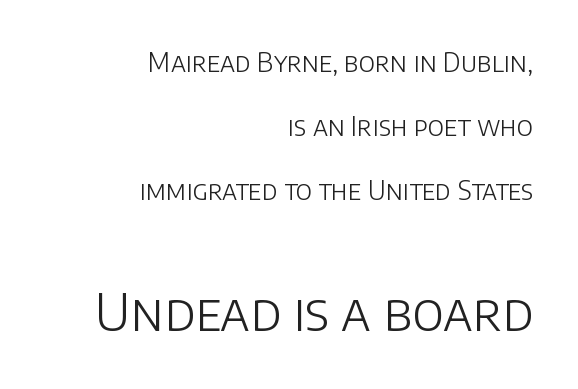
Is the letter spacing exaggerated? No — it looks like the ordinary default. Every stem runs plumb, perpendicular to the baseline. The weight would be labelled regular, book, light, or lighter still. The rendering shows plain stroke endings on the letterforms — a sans-serif design. Visually, the bottom section dominates because its glyphs are scaled up. You could not count columns in this text — the font is proportionally spaced.
